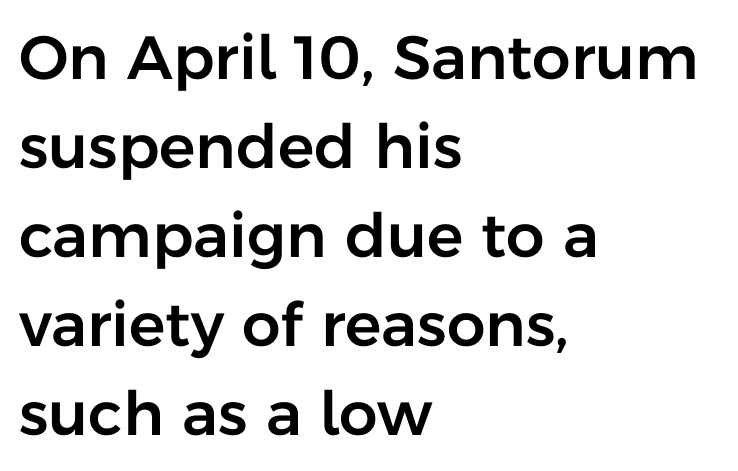
{"serif": "no", "italic": "no", "width": "normal", "stroke_contrast": "low", "x_height": "medium", "monospaced": "no", "underline": "no", "align": "left", "line_spacing": "normal", "line_spacing_ratio": 1.46, "letter_spacing": "normal", "letter_spacing_em": 0.0, "glyph_px": 61}
